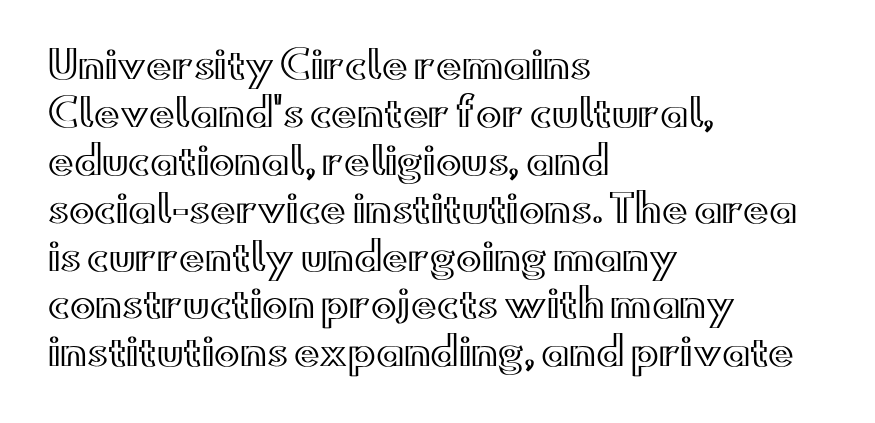
The image shows 38 px wide type, upright; set left-aligned, normal line spacing (1.26x), normal letter spacing, not underlined; a small x-height.
